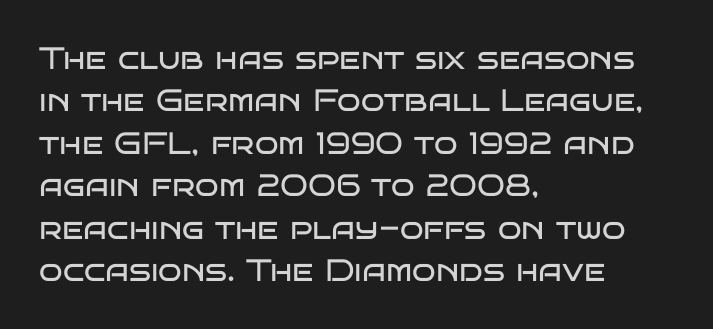
The image shows 31 px regular-weight, wide sans-serif type, upright; set left-aligned, normal line spacing (1.37x), normal letter spacing, not underlined; low stroke contrast and a large x-height.
